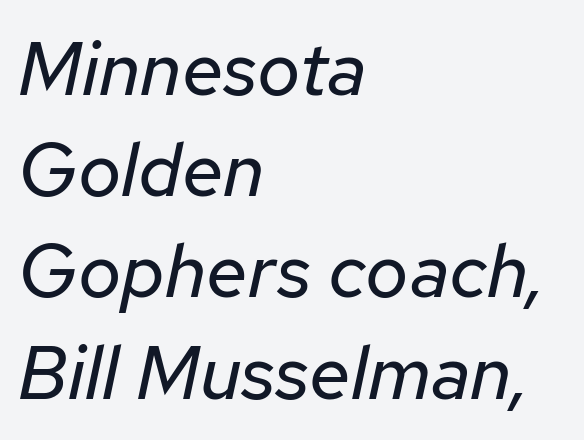
{"italic": "yes", "lean": "right", "slant_degrees": 12, "bold": "no", "weight": "regular", "width": "normal", "stroke_contrast": "low", "x_height": "medium", "monospaced": "no", "underline": "no", "align": "left", "line_spacing": "normal", "line_spacing_ratio": 1.35, "letter_spacing": "normal", "letter_spacing_em": 0.0, "glyph_px": 75}
